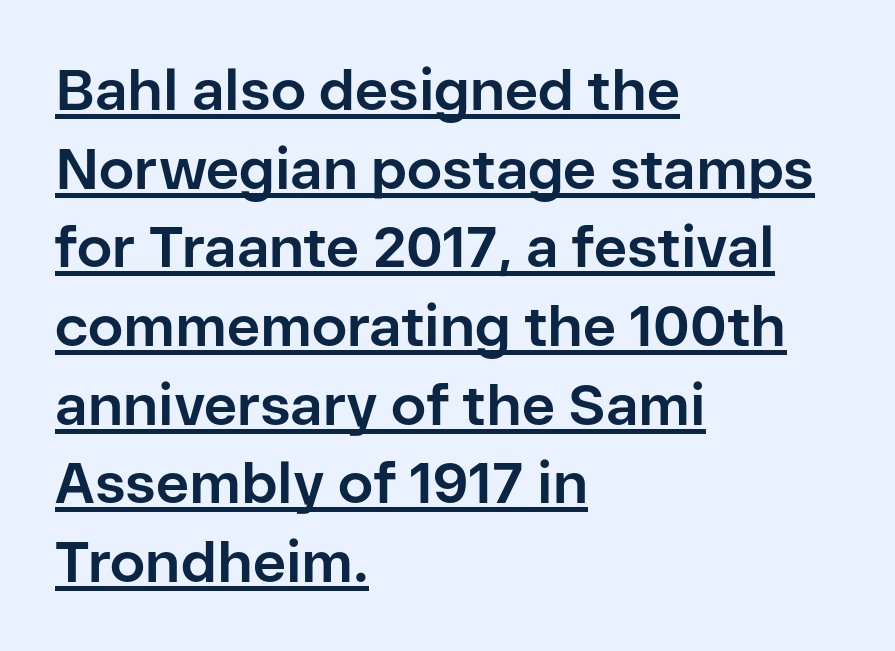
Q: Is the text bold? A: Yes.
Q: Is the text italic (slanted)? A: No, it is upright.
Q: Is the typeface a serif or a sans-serif typeface? A: Sans-serif.
Q: Is the text underlined? A: Yes.
Q: How is the paragraph aligned? A: Left-aligned.
Q: Is the spacing between letters normal or unusually wide? A: Normal.
Q: Is the spacing between lines tight, normal or loose? A: Normal.
Q: Width (condensed, normal, or wide)? A: Normal.
Q: Stroke contrast? A: Low.
Q: x-height? A: Medium.
Q: Monospaced? A: No.
